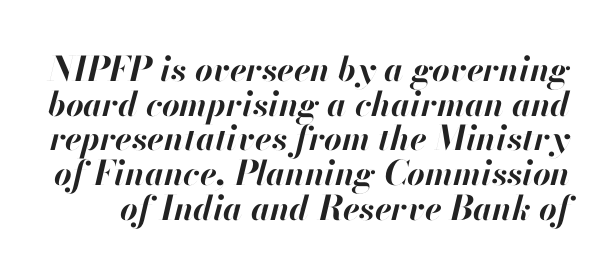
Q: Is the text bold? A: Yes.
Q: Is the text italic (slanted)? A: Yes, it leans right by about 13 degrees.
Q: Is the text underlined? A: No.
Q: Is the spacing between letters normal or unusually wide? A: Normal.
Q: Is the spacing between lines tight, normal or loose? A: Tight.
Q: Width (condensed, normal, or wide)? A: Normal.
Q: Stroke contrast? A: High.
Q: x-height? A: Small.
Q: Monospaced? A: No.
